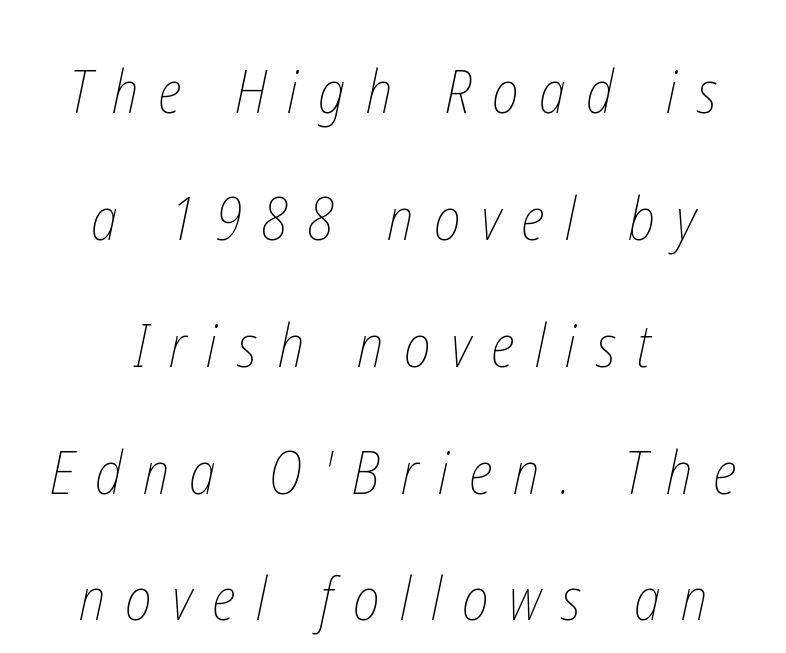
{"bold": "no", "weight": "thin", "width": "condensed", "stroke_contrast": "low", "x_height": "medium", "monospaced": "no", "underline": "no", "align": "center", "line_spacing": "loose", "line_spacing_ratio": 2.15, "letter_spacing": "wide", "letter_spacing_em": 0.35, "glyph_px": 59}
